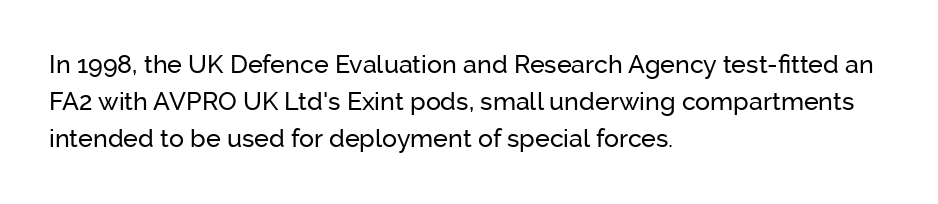
{"italic": "no", "underline": "no", "align": "left", "line_spacing": "normal", "line_spacing_ratio": 1.49, "letter_spacing": "normal", "letter_spacing_em": 0.0, "glyph_px": 25}
